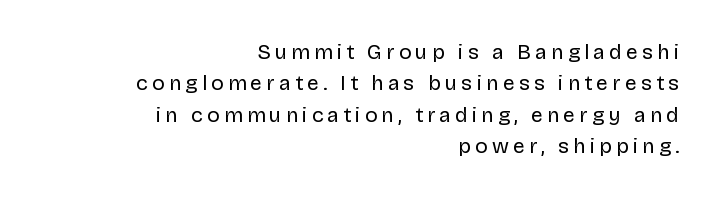
{"italic": "no", "bold": "no", "underline": "no", "align": "right", "line_spacing": "normal", "line_spacing_ratio": 1.5, "letter_spacing": "wide", "letter_spacing_em": 0.2, "glyph_px": 21}
